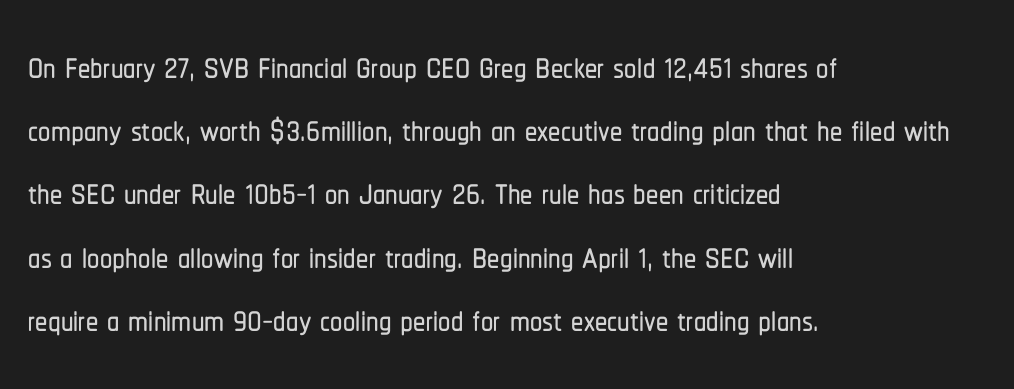
Q: Is the text italic (slanted)? A: No, it is upright.
Q: Is the typeface a serif or a sans-serif typeface? A: Sans-serif.
Q: Is the text underlined? A: No.
Q: How is the paragraph aligned? A: Left-aligned.
Q: Is the spacing between letters normal or unusually wide? A: Normal.
Q: Is the spacing between lines tight, normal or loose? A: Normal.
Q: Width (condensed, normal, or wide)? A: Condensed.
Q: Stroke contrast? A: Low.
Q: x-height? A: Medium.
Q: Monospaced? A: No.
